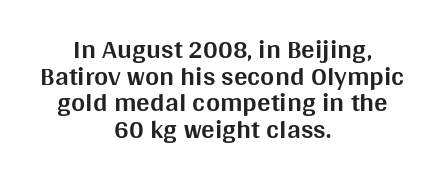
The rendering uses a bold face; every stroke is thick and dark. A bare baseline throughout the passage. Does the copy run flush right? No — it is centered line by line. The specimen reads as upright at a glance.
